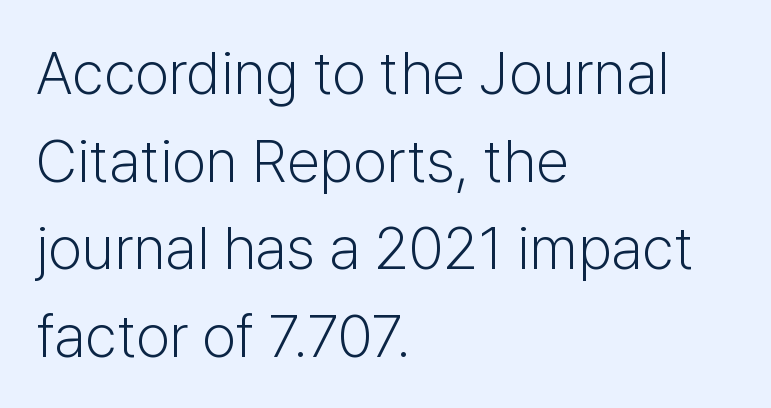
The image shows 60 px light sans-serif type, upright; set left-aligned, normal line spacing (1.46x), normal letter spacing, not underlined; low stroke contrast and a medium x-height.
